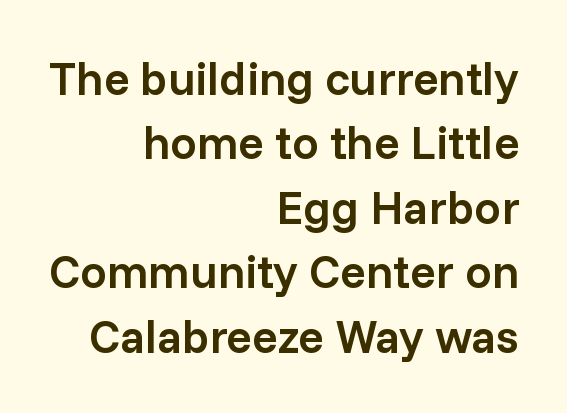
The image shows 47 px semibold sans-serif type, upright; set right-aligned, normal line spacing (1.37x), normal letter spacing, not underlined; low stroke contrast and a medium x-height.
